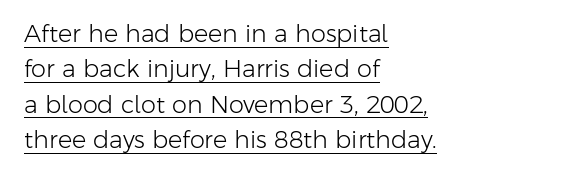
The image shows 24 px text type, upright; set left-aligned, normal line spacing (1.47x), normal letter spacing, underlined.
